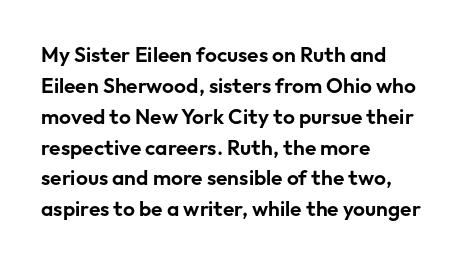
{"italic": "no", "underline": "no", "align": "left", "line_spacing": "normal", "line_spacing_ratio": 1.47, "letter_spacing": "normal", "letter_spacing_em": 0.0, "glyph_px": 21}
